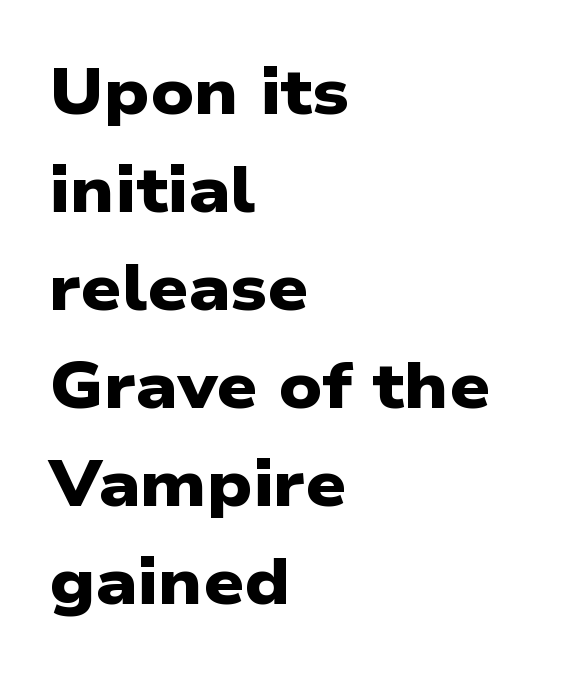
{"serif": "no", "bold": "yes", "weight": "heavy", "width": "wide", "stroke_contrast": "low", "x_height": "medium", "monospaced": "no", "underline": "no", "align": "left", "line_spacing": "normal", "line_spacing_ratio": 1.53, "letter_spacing": "normal", "letter_spacing_em": 0.0, "glyph_px": 64}
